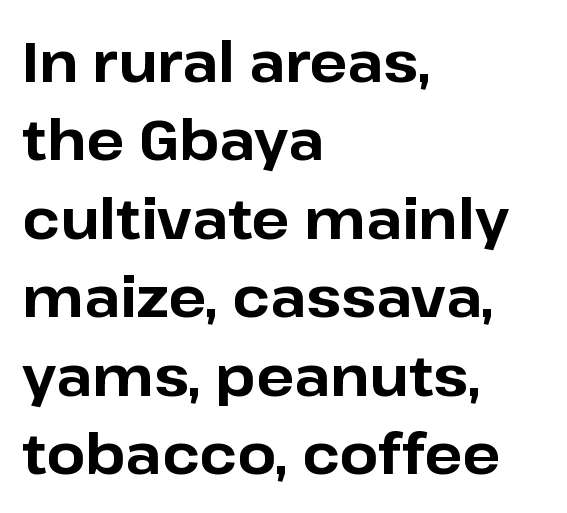
Q: Is the text bold? A: Yes.
Q: Is the text italic (slanted)? A: No, it is upright.
Q: Is the typeface a serif or a sans-serif typeface? A: Sans-serif.
Q: Is the text underlined? A: No.
Q: How is the paragraph aligned? A: Left-aligned.
Q: Is the spacing between letters normal or unusually wide? A: Normal.
Q: Is the spacing between lines tight, normal or loose? A: Normal.
Q: Width (condensed, normal, or wide)? A: Normal.
Q: Stroke contrast? A: Low.
Q: x-height? A: Medium.
Q: Monospaced? A: No.
